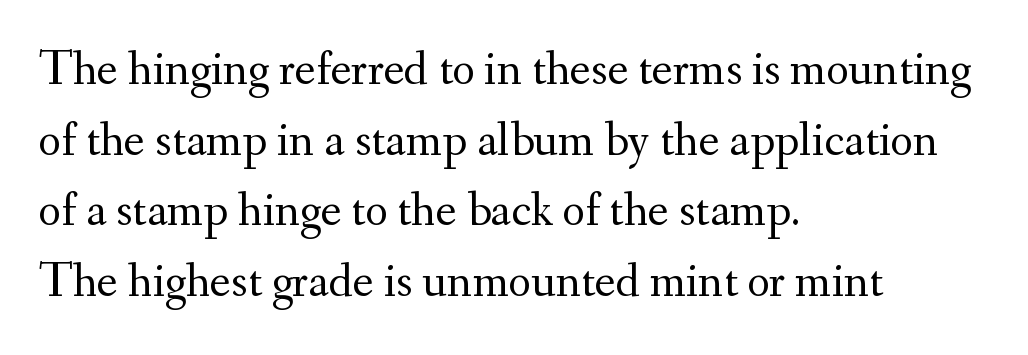
Q: Is the text bold? A: No.
Q: Is the text italic (slanted)? A: No, it is upright.
Q: Is the typeface a serif or a sans-serif typeface? A: Serif.
Q: Is the text underlined? A: No.
Q: How is the paragraph aligned? A: Left-aligned.
Q: Is the spacing between letters normal or unusually wide? A: Normal.
Q: Is the spacing between lines tight, normal or loose? A: Normal.
Q: Width (condensed, normal, or wide)? A: Normal.
Q: Stroke contrast? A: Medium.
Q: x-height? A: Small.
Q: Monospaced? A: No.
